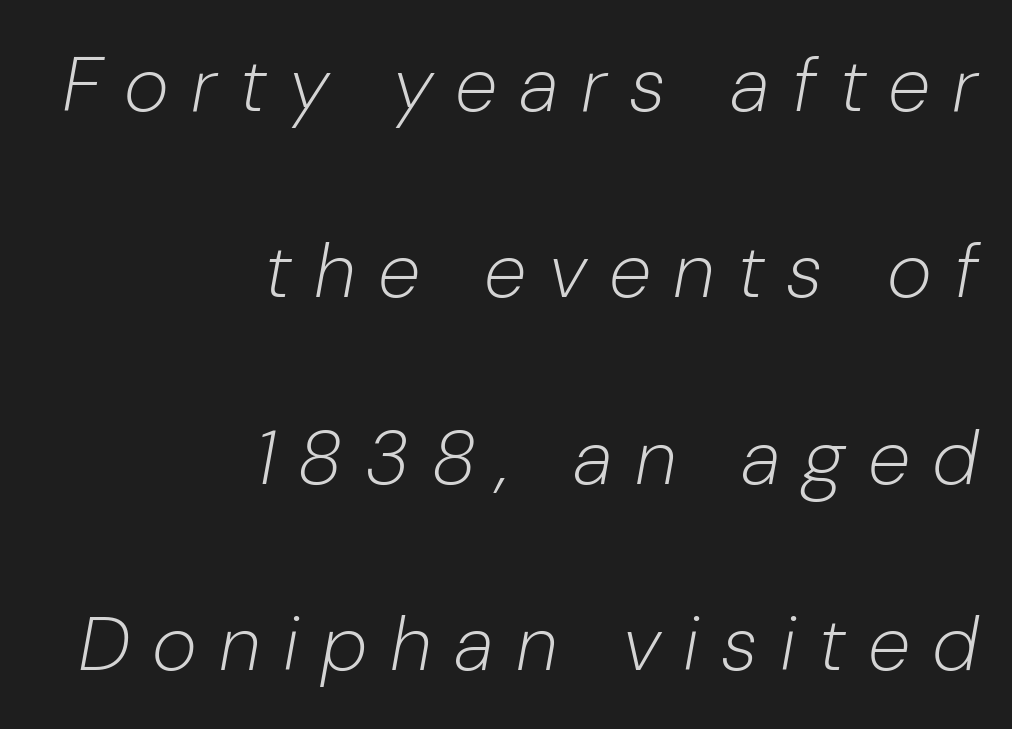
Q: Is the text bold? A: No.
Q: Is the text italic (slanted)? A: Yes, it leans right by about 10 degrees.
Q: Is the text underlined? A: No.
Q: How is the paragraph aligned? A: Right-aligned.
Q: Is the spacing between letters normal or unusually wide? A: Unusually wide.
Q: Is the spacing between lines tight, normal or loose? A: Loose.
Q: Width (condensed, normal, or wide)? A: Normal.
Q: Stroke contrast? A: Low.
Q: x-height? A: Medium.
Q: Monospaced? A: No.
